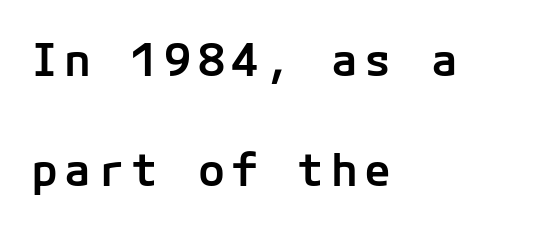
These lines were composed using upright roman letters. A bare baseline throughout the passage. Typesetter's note: demi weight, one step under bold. Are there feet on the stems? There aren't — it's a sans.
